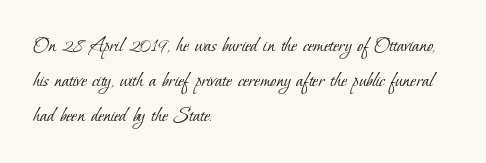
{"bold": "no", "underline": "no", "align": "left", "line_spacing": "normal", "line_spacing_ratio": 1.59, "letter_spacing": "normal", "letter_spacing_em": 0.0, "glyph_px": 22}
